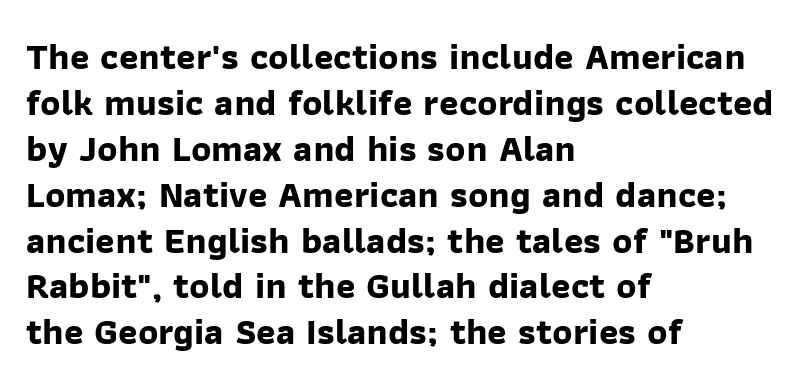
{"serif": "no", "bold": "yes", "weight": "bold", "width": "normal", "stroke_contrast": "low", "x_height": "medium", "monospaced": "no", "underline": "no", "align": "left", "line_spacing_ratio": 1.24, "letter_spacing": "normal", "letter_spacing_em": 0.0, "glyph_px": 37}
